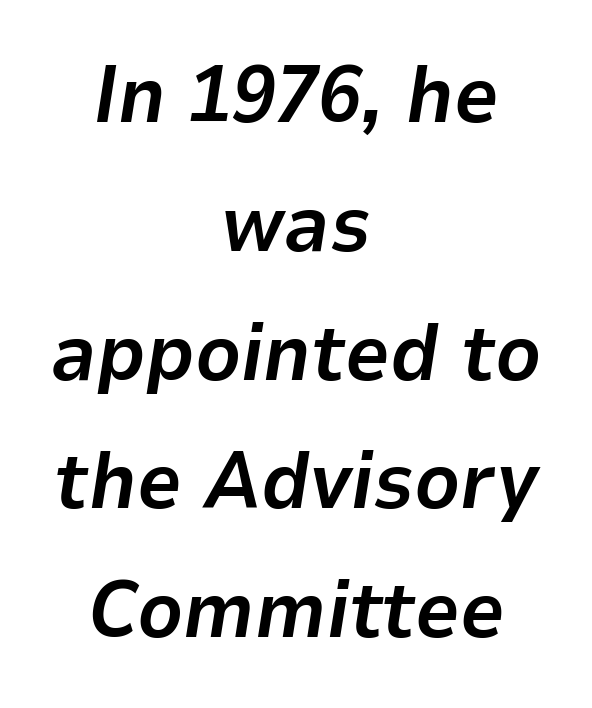
Pretty heavy lettering here — definitely bold. The lettering tilts uniformly, giving the passage an italic look. Is this a fixed-width face? No — the glyphs have proportional, varying widths. Underline: absent.
